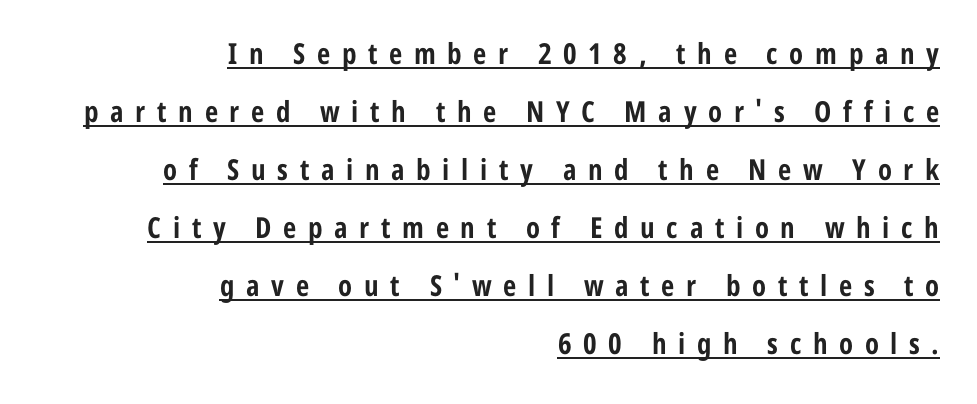
The letterforms stand isolated, each surrounded by extra space. This rendering uses right alignment, leaving the left contour irregular. Spacing verdict: proportional, widths tailored to each character. The typesetting leans heavy: a genuine bold. Honestly, the rows look like they've been pulled way apart. A typesetter would label this face a sans.
